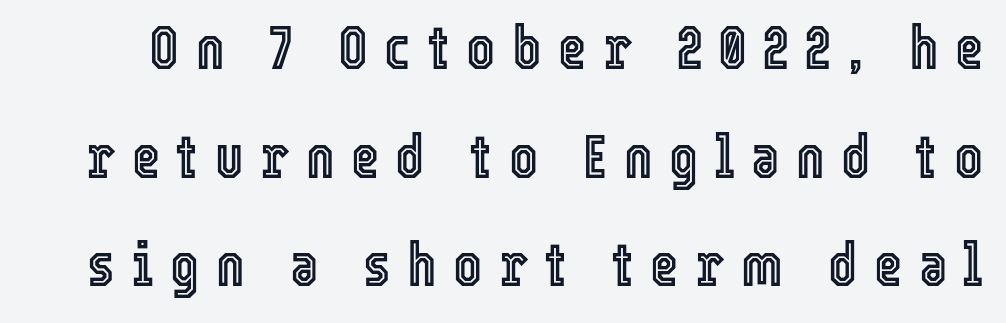
Tracking value appears strongly positive — letters spread wide. Is this a fixed-width face? No — the glyphs have proportional, varying widths. Words float on clear page, feet unadorned. The letters stand straight up with perfectly vertical stems.
